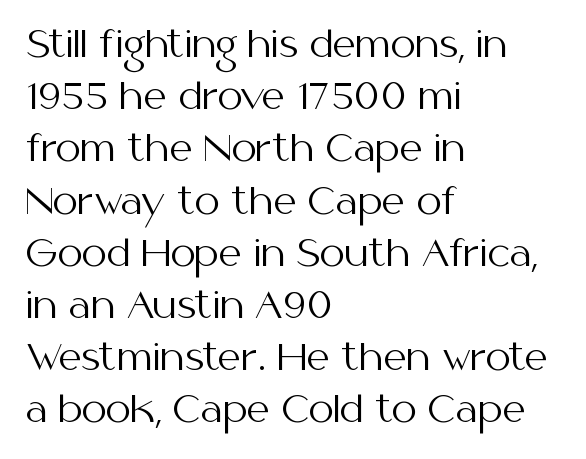
The image shows 36 px regular-weight sans-serif type, upright; set left-aligned, normal line spacing (1.45x), normal letter spacing, not underlined; medium stroke contrast and a medium x-height.
